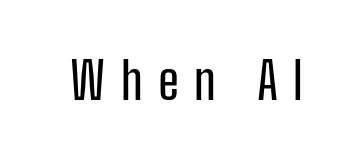
The foot of each line stays bare and open. Character widths vary here, with narrow letters taking less room than wide ones. In terms of letterspacing, this is a distinctly airy, spread setting. A typesetter would mark this as roman, not italic.
